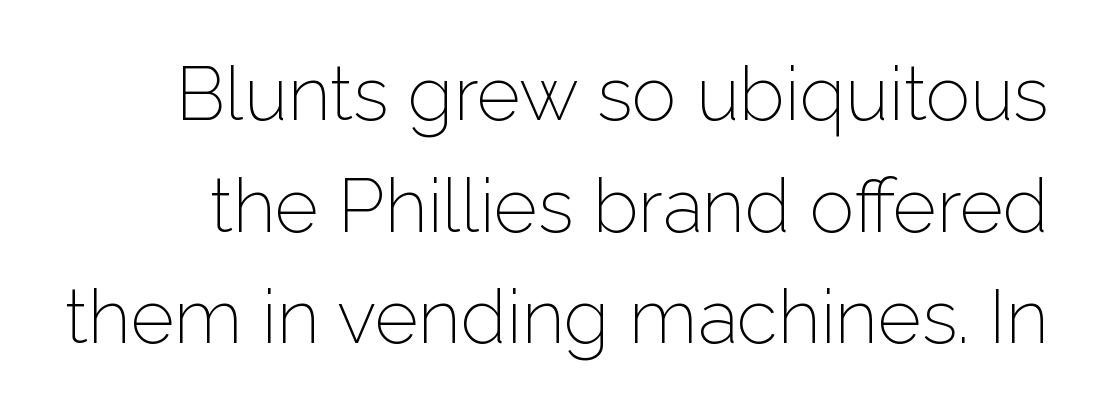
Q: Is the text bold? A: No.
Q: Is the text italic (slanted)? A: No, it is upright.
Q: Is the typeface a serif or a sans-serif typeface? A: Sans-serif.
Q: Is the text underlined? A: No.
Q: Is the spacing between letters normal or unusually wide? A: Normal.
Q: Is the spacing between lines tight, normal or loose? A: Normal.
Q: Width (condensed, normal, or wide)? A: Normal.
Q: Stroke contrast? A: Low.
Q: x-height? A: Medium.
Q: Monospaced? A: No.
